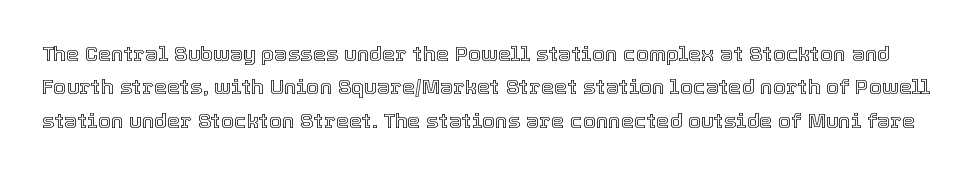
Q: Is the text italic (slanted)? A: No, it is upright.
Q: Is the text underlined? A: No.
Q: Is the spacing between letters normal or unusually wide? A: Normal.
Q: Is the spacing between lines tight, normal or loose? A: Normal.
